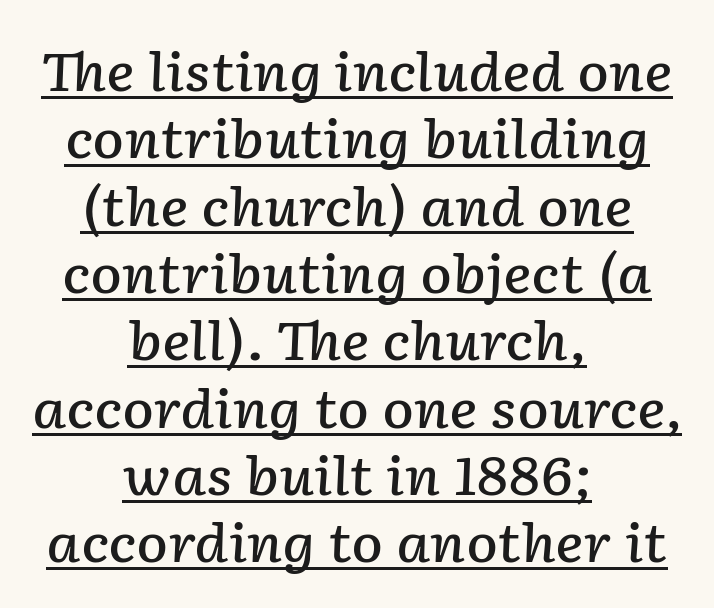
Q: Is the text bold? A: Semi-bold.
Q: Is the text italic (slanted)? A: Yes, it leans right by about 2 degrees.
Q: Is the text underlined? A: Yes.
Q: How is the paragraph aligned? A: Centered.
Q: Is the spacing between letters normal or unusually wide? A: Normal.
Q: Is the spacing between lines tight, normal or loose? A: Normal.
Q: Width (condensed, normal, or wide)? A: Normal.
Q: Stroke contrast? A: Low.
Q: x-height? A: Medium.
Q: Monospaced? A: No.
